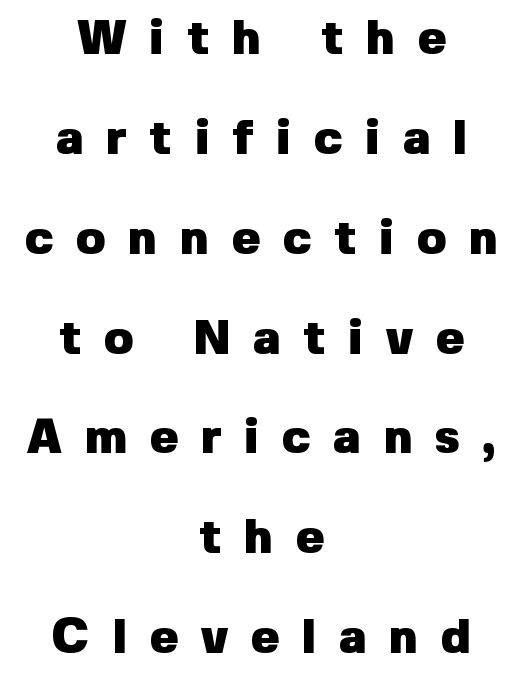
Q: Is the text bold? A: Yes.
Q: Is the text italic (slanted)? A: No, it is upright.
Q: Is the typeface a serif or a sans-serif typeface? A: Sans-serif.
Q: Is the text underlined? A: No.
Q: How is the paragraph aligned? A: Centered.
Q: Is the spacing between letters normal or unusually wide? A: Unusually wide.
Q: Is the spacing between lines tight, normal or loose? A: Loose.
Q: Width (condensed, normal, or wide)? A: Normal.
Q: Stroke contrast? A: Low.
Q: x-height? A: Medium.
Q: Monospaced? A: No.
